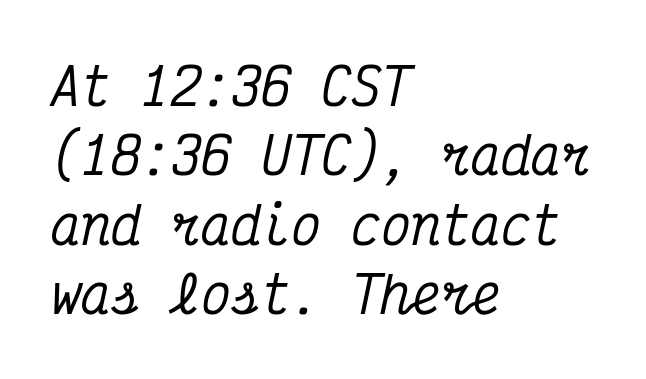
Small tapered or slab feet sit at the stroke ends, so this counts as serif. Between one letter and the next there's only the usual sliver of space. No word sits above an underline. The rendering uses a moderate line-height, typical for paragraphs.
